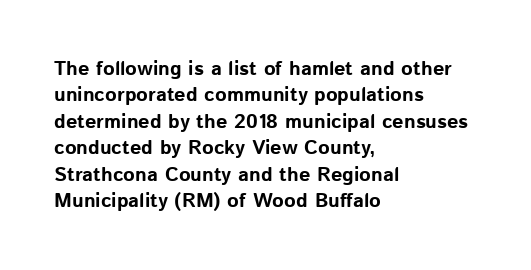
{"italic": "no", "bold": "yes", "underline": "no", "align": "left", "line_spacing": "normal", "line_spacing_ratio": 1.32, "letter_spacing": "normal", "letter_spacing_em": 0.0, "glyph_px": 20}
